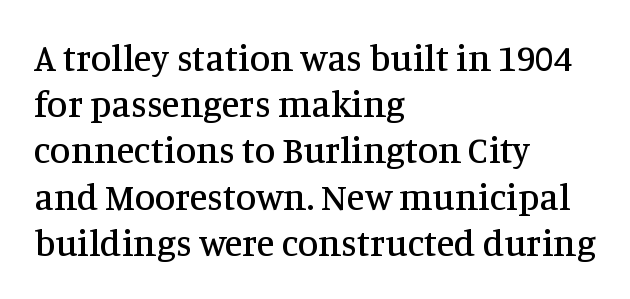
The rendering anchors every line to the left-hand side. Little horizontal feet cap the strokes, marking this as serif type. The axis of the letterforms is exactly vertical. This sample has the flowing, uneven cadence of proportional lettering.
